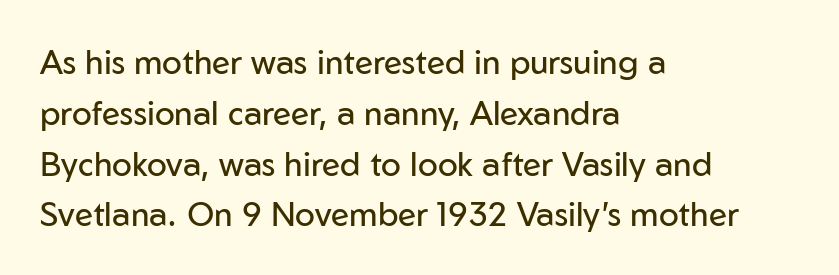
Decoration check: the copy has no underline. Inter-character spacing is left at the font's built-in metrics. A light-to-regular cut is what we see here. Letterform terminals end flat and unadorned throughout the passage. The rendering uses a moderate line-height, typical for paragraphs.
